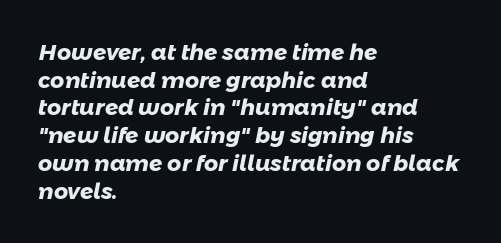
The foot of each line stays bare and open. The passage shown has conventional tracking throughout. Line spacing here is normal. A student would call this left alignment; a typographer would say flush left, rag right.
